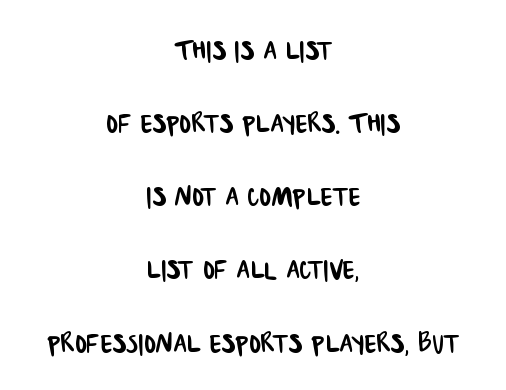
Type without underlining. Grotesque or geometric, the face here clearly has no serifs. Short and long lines alike share a common midpoint. Is this a fixed-width face? No — the glyphs have proportional, varying widths. Inter-character spacing is left at the font's built-in metrics. If you measured baseline to baseline, you'd find a long distance.
